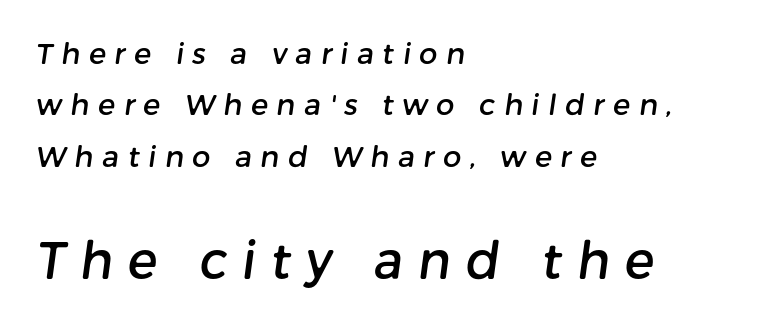
The image shows 50 px sans-serif type; set left-aligned, line spacing 1.77x, unusually wide letter spacing (+0.29 em), not underlined; the second (bottom) block is 1.72x larger; low stroke contrast and a medium x-height.
